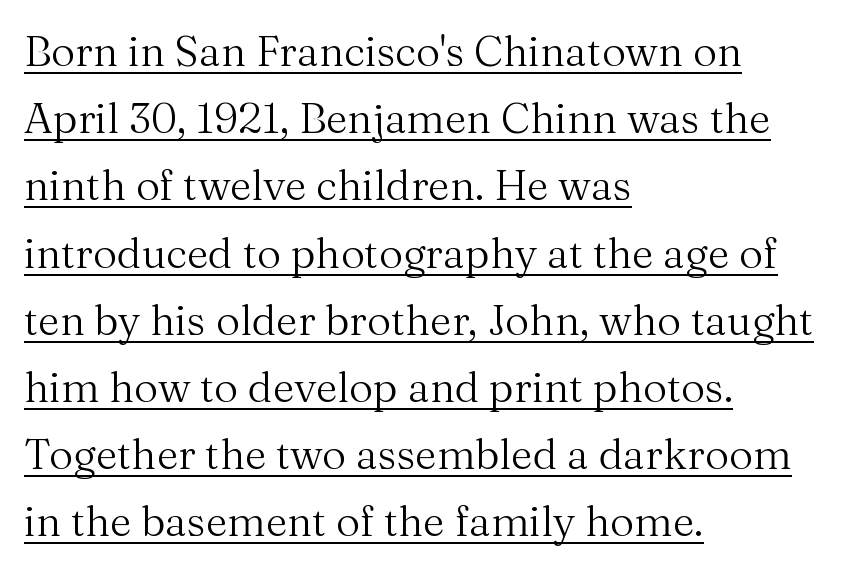
{"serif": "yes", "italic": "no", "bold": "no", "weight": "regular", "width": "normal", "stroke_contrast": "medium", "x_height": "medium", "monospaced": "no", "underline": "yes", "align": "left", "line_spacing": "normal", "line_spacing_ratio": 1.6, "letter_spacing": "normal", "letter_spacing_em": 0.0, "glyph_px": 42}
